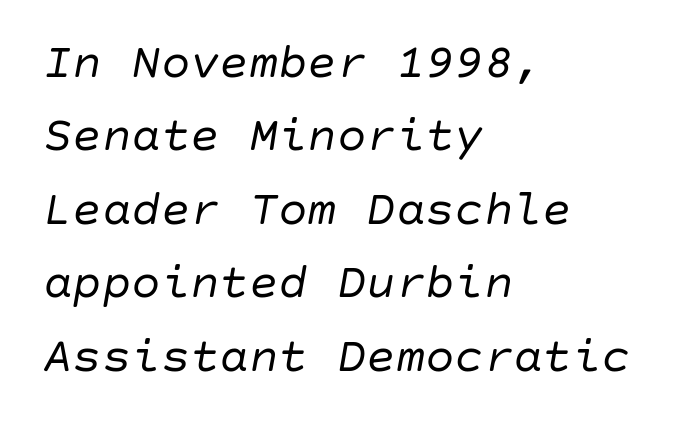
The image shows 49 px regular-weight type, italic (leaning right); set left-aligned, normal line spacing (1.5x), normal letter spacing, not underlined; low stroke contrast and a large x-height.
